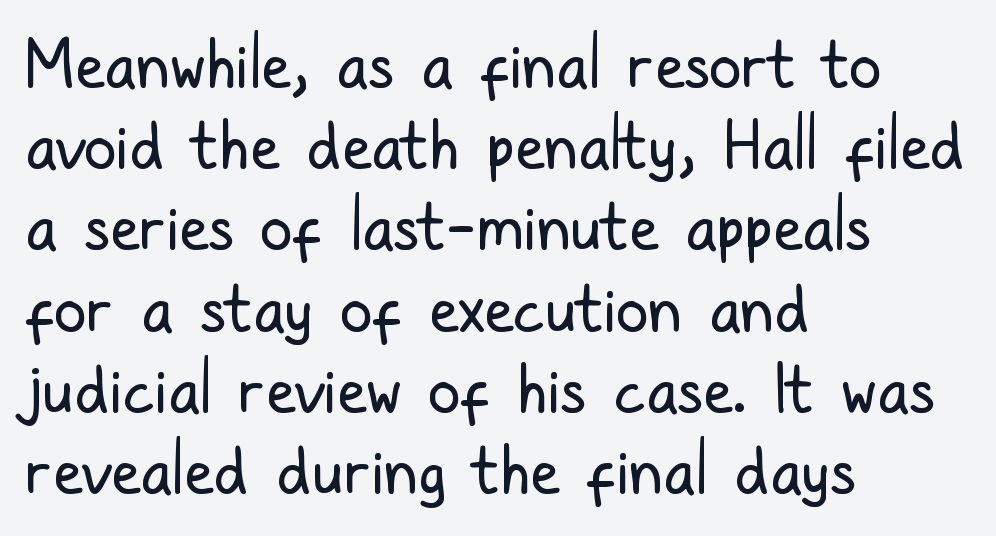
{"serif": "no", "italic": "no", "bold": "no", "weight": "regular", "width": "condensed", "stroke_contrast": "low", "x_height": "medium", "monospaced": "no", "underline": "no", "align": "left", "line_spacing_ratio": 1.23, "letter_spacing": "normal", "letter_spacing_em": 0.0, "glyph_px": 66}
